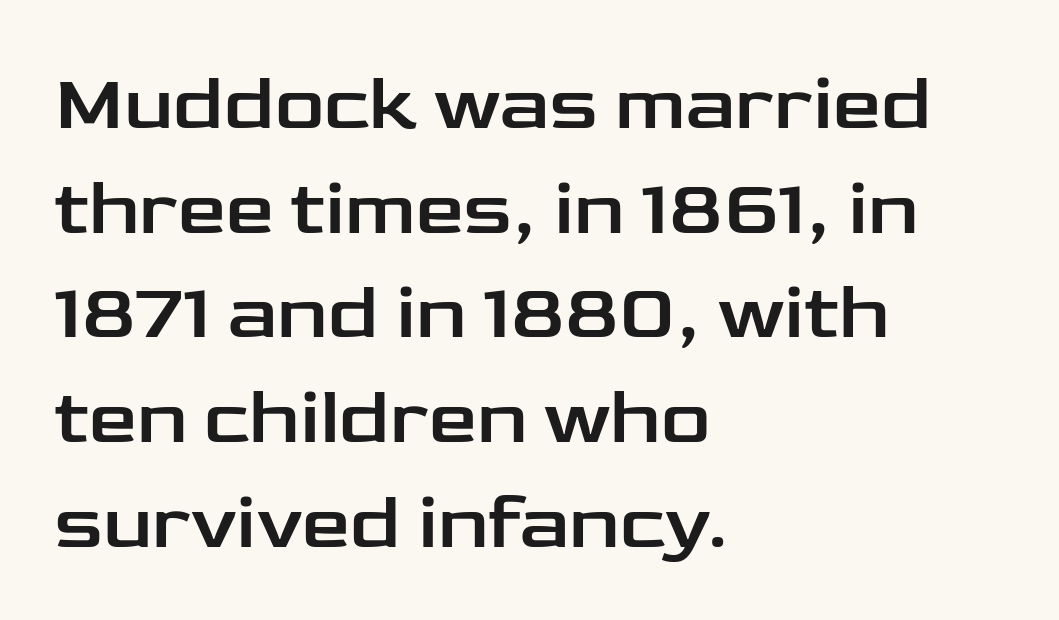
{"serif": "no", "italic": "no", "width": "wide", "stroke_contrast": "low", "x_height": "medium", "monospaced": "no", "underline": "no", "align": "left", "line_spacing": "normal", "line_spacing_ratio": 1.36, "letter_spacing": "normal", "letter_spacing_em": 0.0, "glyph_px": 77}
